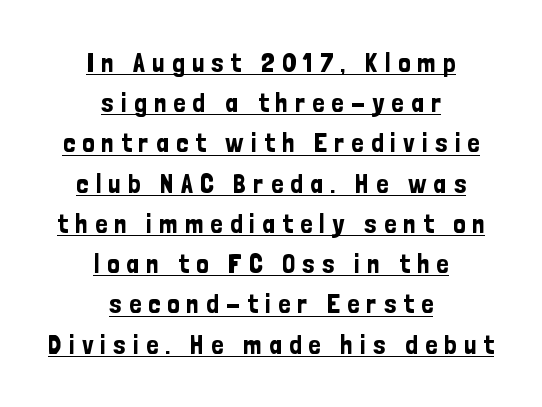
Q: Is the text italic (slanted)? A: No, it is upright.
Q: Is the text underlined? A: Yes.
Q: How is the paragraph aligned? A: Centered.
Q: Is the spacing between letters normal or unusually wide? A: Unusually wide.
Q: Is the spacing between lines tight, normal or loose? A: Normal.
